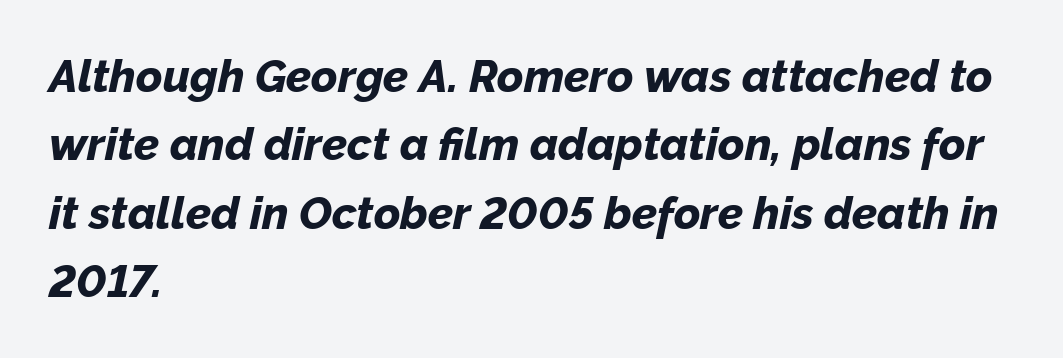
Q: Is the text bold? A: Yes.
Q: Is the text italic (slanted)? A: Yes, it leans right by about 12 degrees.
Q: Is the text underlined? A: No.
Q: How is the paragraph aligned? A: Left-aligned.
Q: Is the spacing between letters normal or unusually wide? A: Normal.
Q: Is the spacing between lines tight, normal or loose? A: Normal.
Q: Width (condensed, normal, or wide)? A: Normal.
Q: Stroke contrast? A: Low.
Q: x-height? A: Medium.
Q: Monospaced? A: No.
